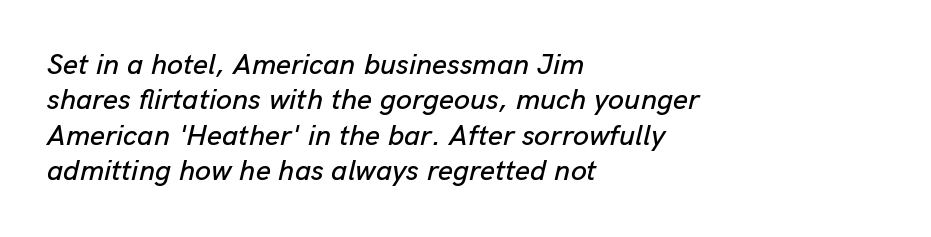
The image shows 29 px text type, italic (leaning right); set left-aligned, line spacing 1.22x, normal letter spacing, not underlined; low stroke contrast and a medium x-height.
